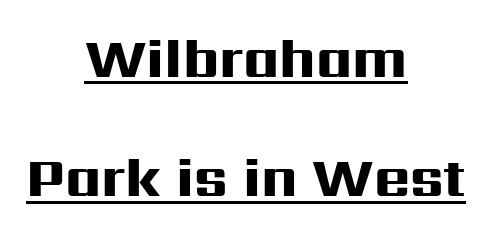
Q: Is the text bold? A: Yes.
Q: Is the text italic (slanted)? A: No, it is upright.
Q: Is the typeface a serif or a sans-serif typeface? A: Sans-serif.
Q: Is the text underlined? A: Yes.
Q: How is the paragraph aligned? A: Centered.
Q: Is the spacing between letters normal or unusually wide? A: Normal.
Q: Is the spacing between lines tight, normal or loose? A: Loose.
Q: Width (condensed, normal, or wide)? A: Wide.
Q: Stroke contrast? A: High.
Q: x-height? A: Medium.
Q: Monospaced? A: No.
